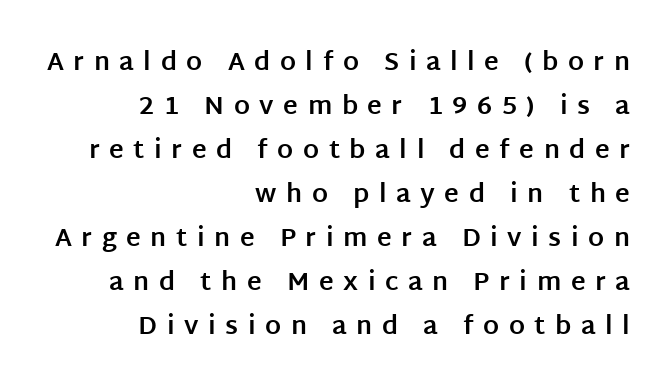
Q: Is the text bold? A: Yes.
Q: Is the text italic (slanted)? A: No, it is upright.
Q: Is the text underlined? A: No.
Q: How is the paragraph aligned? A: Right-aligned.
Q: Is the spacing between letters normal or unusually wide? A: Unusually wide.
